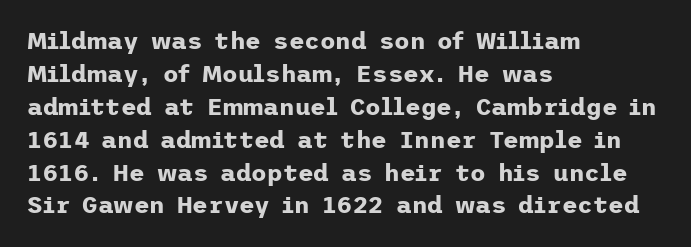
The image shows 24 px bold type, upright; set left-aligned, normal line spacing (1.37x), normal letter spacing, not underlined.
